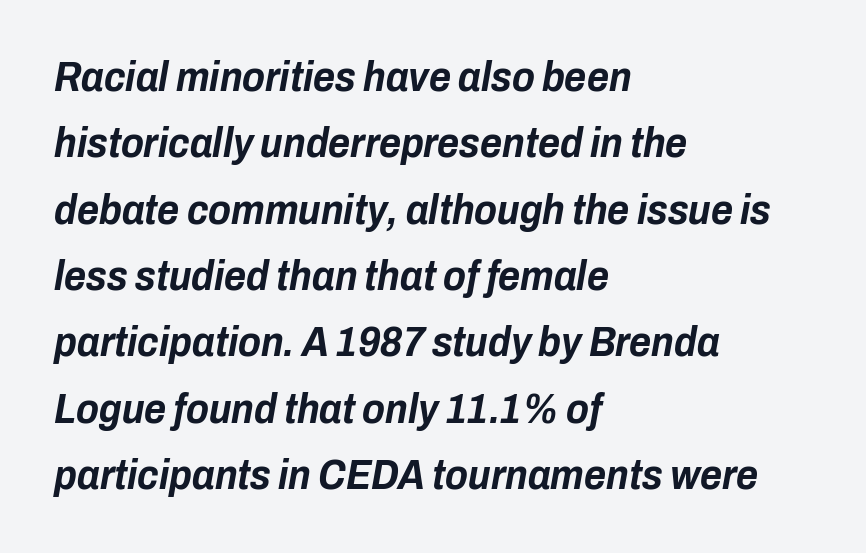
{"italic": "yes", "lean": "right", "slant_degrees": 10, "bold": "yes", "weight": "bold", "width": "condensed", "stroke_contrast": "low", "x_height": "medium", "monospaced": "no", "underline": "no", "align": "left", "line_spacing": "normal", "line_spacing_ratio": 1.58, "letter_spacing": "normal", "letter_spacing_em": 0.0, "glyph_px": 42}
